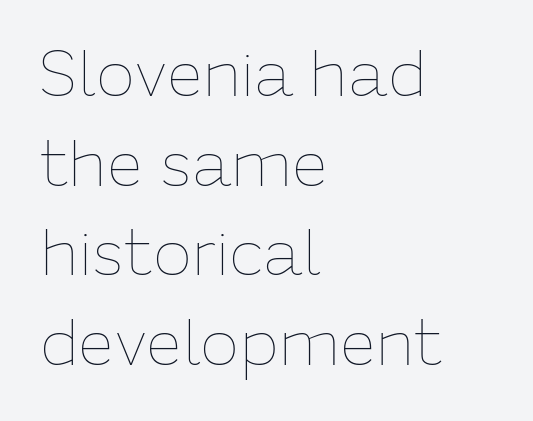
{"italic": "no", "bold": "no", "weight": "thin", "width": "normal", "stroke_contrast": "low", "x_height": "medium", "monospaced": "no", "underline": "no", "align": "left", "line_spacing": "normal", "line_spacing_ratio": 1.38, "letter_spacing": "normal", "letter_spacing_em": 0.0, "glyph_px": 65}
